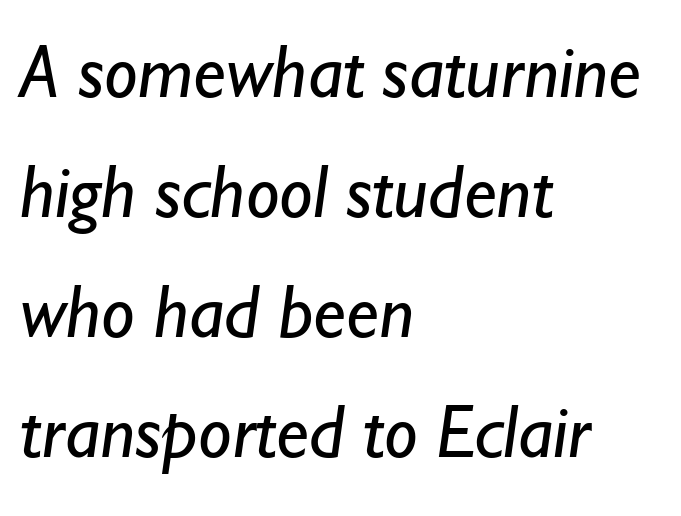
Think standard paragraph weight, or any step lighter than that. You could not count columns in this text — the font is proportionally spaced. Visually the block forms a straight wall on the left and a jagged coastline on the right. Unmarked baselines from the first word to the last.
